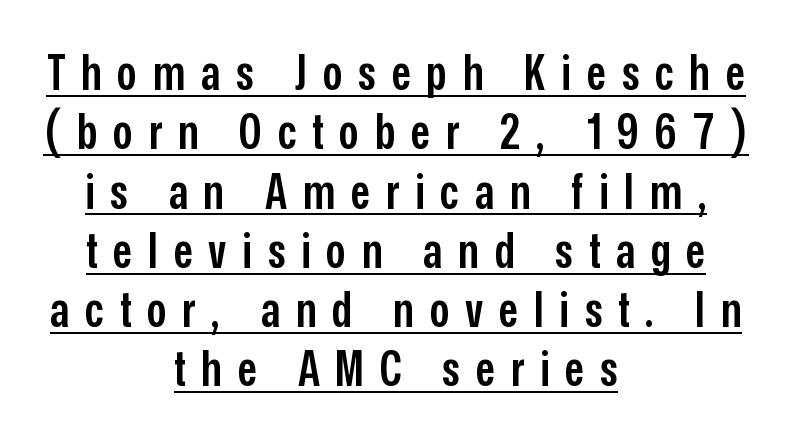
{"serif": "no", "italic": "no", "bold": "semi", "weight": "semibold", "width": "condensed", "stroke_contrast": "low", "x_height": "medium", "monospaced": "no", "underline": "yes", "align": "center", "line_spacing_ratio": 1.21, "letter_spacing": "wide", "letter_spacing_em": 0.32, "glyph_px": 49}
